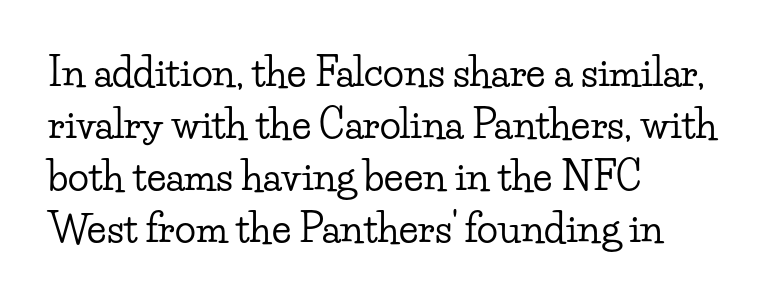
{"serif": "yes", "italic": "no", "width": "wide", "stroke_contrast": "low", "x_height": "small", "monospaced": "no", "underline": "no", "align": "left", "line_spacing": "normal", "line_spacing_ratio": 1.33, "letter_spacing": "normal", "letter_spacing_em": 0.0, "glyph_px": 39}
